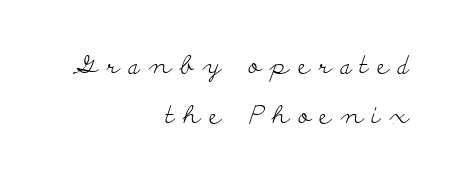
The image shows 25 px text type; set right-aligned, loose line spacing (1.99x), unusually wide letter spacing (+0.35 em), not underlined.
